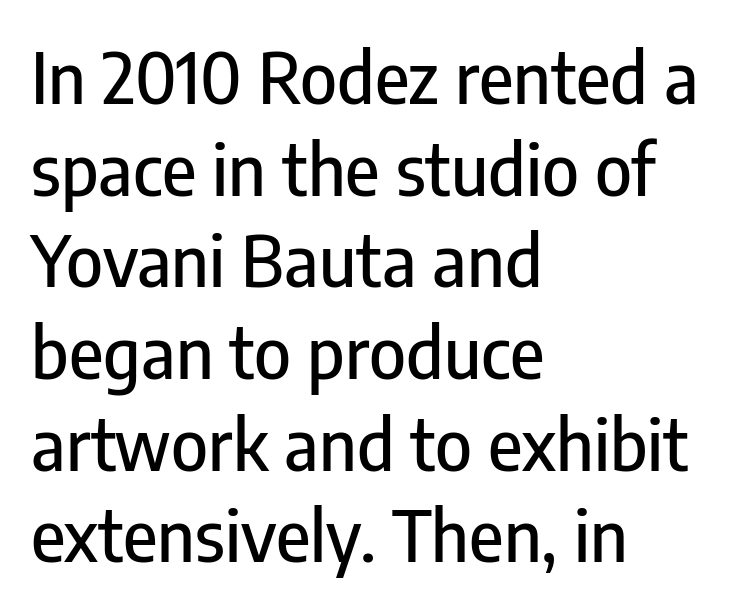
A typesetter would call this proportional, since set widths differ per character. The foot of each line stays bare and open. Is there much room between lines? A standard amount, neither cramped nor airy. Nothing sits at the stroke ends, so this counts as sans-serif.
